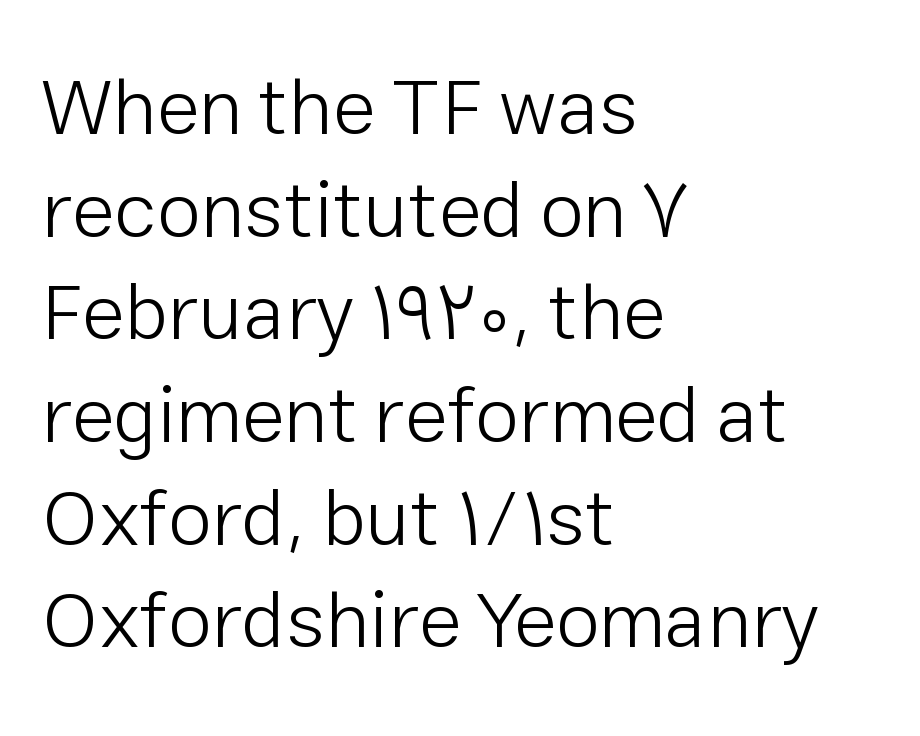
The image shows 79 px light sans-serif type, upright; set left-aligned, normal line spacing (1.3x), normal letter spacing, not underlined; low stroke contrast and a medium x-height.
